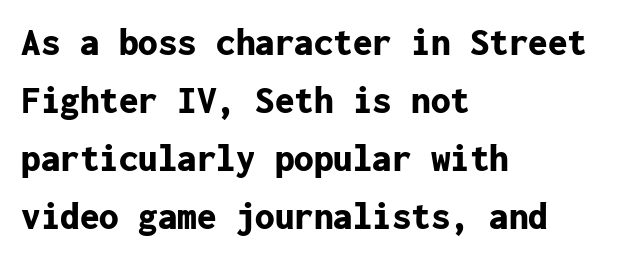
Q: Is the text bold? A: Yes.
Q: Is the text italic (slanted)? A: No, it is upright.
Q: Is the typeface a serif or a sans-serif typeface? A: Sans-serif.
Q: Is the text underlined? A: No.
Q: How is the paragraph aligned? A: Left-aligned.
Q: Is the spacing between letters normal or unusually wide? A: Normal.
Q: Is the spacing between lines tight, normal or loose? A: Normal.
Q: Width (condensed, normal, or wide)? A: Normal.
Q: Stroke contrast? A: Low.
Q: x-height? A: Medium.
Q: Monospaced? A: Yes.
